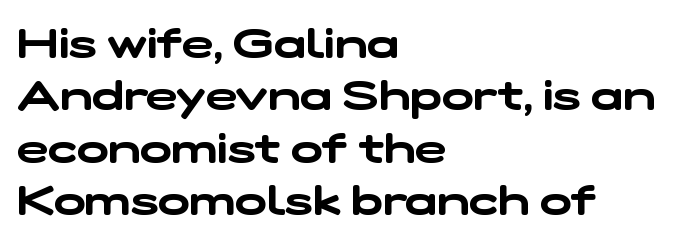
{"serif": "no", "width": "wide", "stroke_contrast": "low", "x_height": "medium", "monospaced": "no", "underline": "no", "align": "left", "line_spacing": "normal", "line_spacing_ratio": 1.25, "letter_spacing": "normal", "letter_spacing_em": 0.0, "glyph_px": 42}
